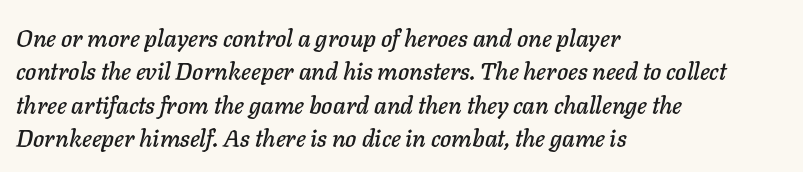
Glance below the letters and you will spot only blank space. Rendered with sloped, italic letterforms. The ragged edge is on the right, which tells us the setting is flush left. A typesetter would call this zero additional tracking.
